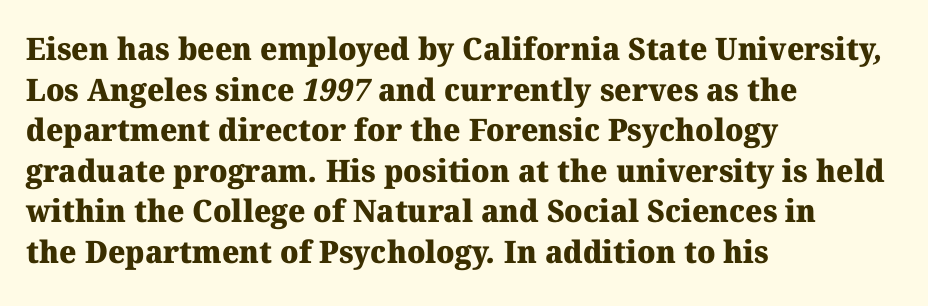
Q: Is the text bold? A: Yes.
Q: Is the typeface a serif or a sans-serif typeface? A: Serif.
Q: Is the text underlined? A: No.
Q: How is the paragraph aligned? A: Left-aligned.
Q: Is the spacing between letters normal or unusually wide? A: Normal.
Q: Is the spacing between lines tight, normal or loose? A: Normal.
Q: Width (condensed, normal, or wide)? A: Normal.
Q: Stroke contrast? A: Medium.
Q: x-height? A: Medium.
Q: Monospaced? A: No.
